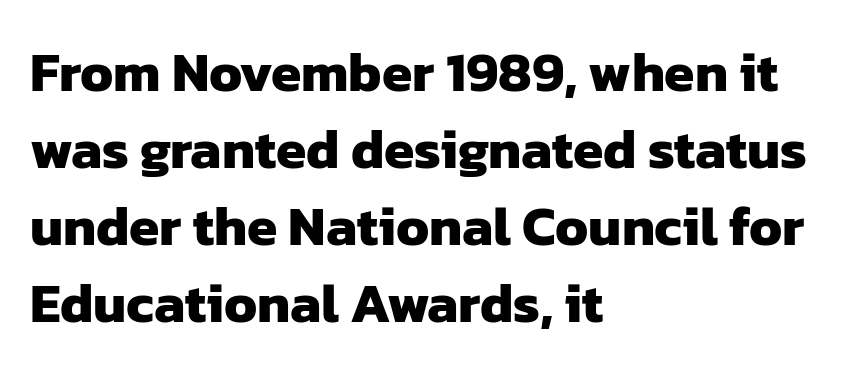
The font is running at its bold setting. Tracking value appears to be zero — textbook default spacing. Anything drawn beneath the words? Only blank space. The face used here is proportionally spaced, like ordinary book or web type. Are there feet on the stems? There aren't — it's a sans.
